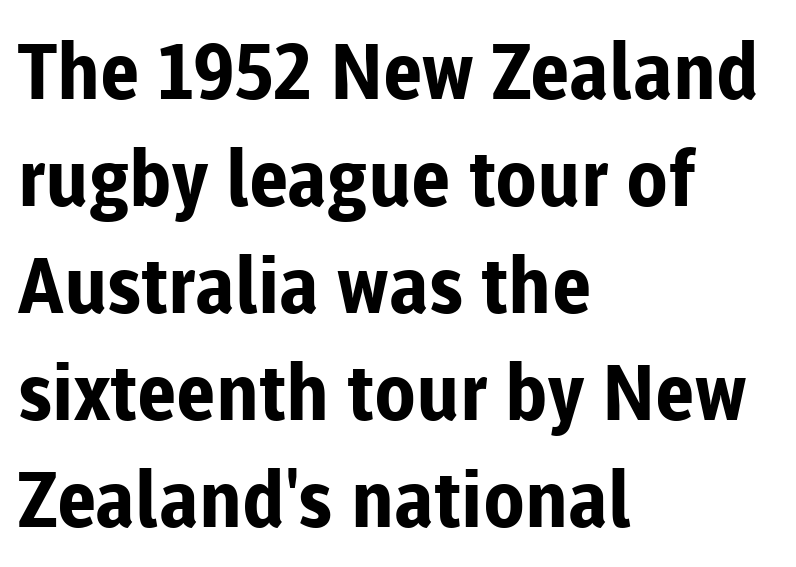
The axis of the letterforms is exactly vertical. Horizontally, the lines are justified to the leading edge only. The strokes are fattened all the way to bold. The passage shown has conventional tracking throughout.
